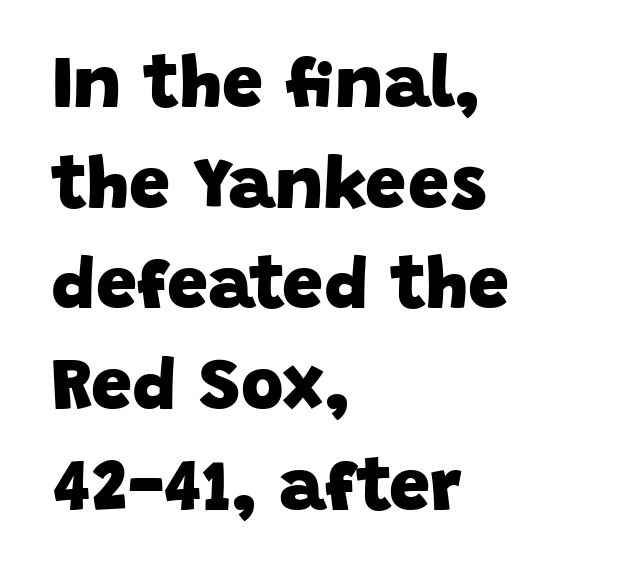
Q: Is the text bold? A: Yes.
Q: Is the typeface a serif or a sans-serif typeface? A: Sans-serif.
Q: Is the text underlined? A: No.
Q: How is the paragraph aligned? A: Left-aligned.
Q: Is the spacing between letters normal or unusually wide? A: Normal.
Q: Is the spacing between lines tight, normal or loose? A: Normal.
Q: Width (condensed, normal, or wide)? A: Normal.
Q: Stroke contrast? A: Low.
Q: x-height? A: Large.
Q: Monospaced? A: No.
